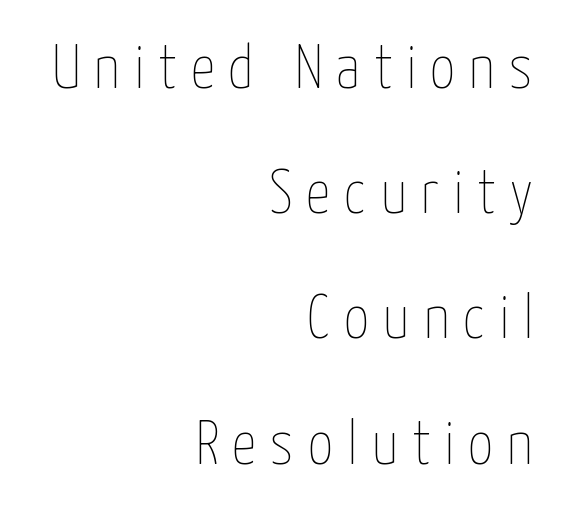
Q: Is the text bold? A: No.
Q: Is the text italic (slanted)? A: No, it is upright.
Q: Is the text underlined? A: No.
Q: How is the paragraph aligned? A: Right-aligned.
Q: Is the spacing between letters normal or unusually wide? A: Unusually wide.
Q: Is the spacing between lines tight, normal or loose? A: Loose.
Q: Width (condensed, normal, or wide)? A: Condensed.
Q: Stroke contrast? A: Low.
Q: x-height? A: Medium.
Q: Monospaced? A: No.
